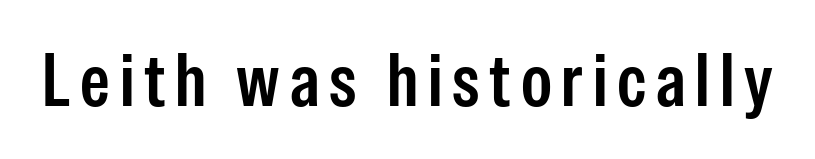
Q: Is the text italic (slanted)? A: No, it is upright.
Q: Is the typeface a serif or a sans-serif typeface? A: Sans-serif.
Q: Is the text underlined? A: No.
Q: Width (condensed, normal, or wide)? A: Condensed.
Q: Stroke contrast? A: Low.
Q: x-height? A: Medium.
Q: Monospaced? A: No.
